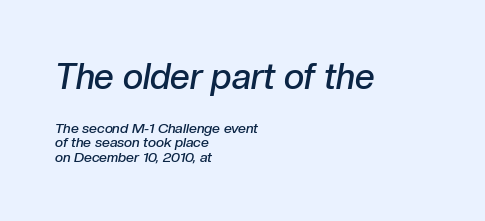
{"italic": "yes", "lean": "right", "slant_degrees": 10, "bold": "semi", "weight": "semibold", "width": "normal", "stroke_contrast": "low", "x_height": "medium", "monospaced": "no", "underline": "no", "align": "left", "line_spacing": "tight", "line_spacing_ratio": 1.03, "letter_spacing": "normal", "letter_spacing_em": 0.0, "larger_block": "first", "size_ratio": 2.5, "glyph_px": 35}
